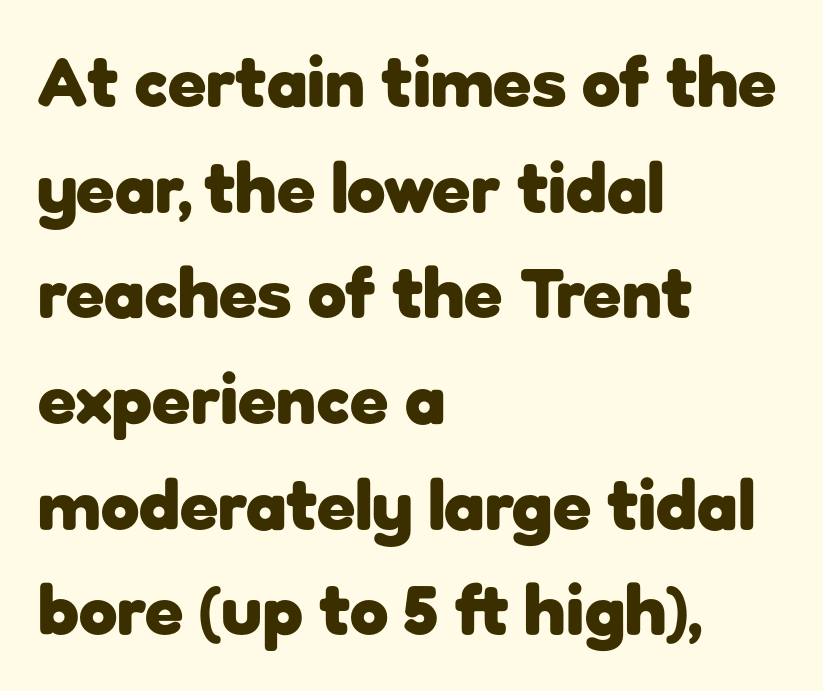
Compared with an ordinary text face, these strokes are far heavier — a full bold. Descenders hang freely into open space. The characters display no serif detailing; their extremities are plain. Characters remain perfectly vertical along every line. Tracking here is standard; glyphs follow each other at the usual distance.
